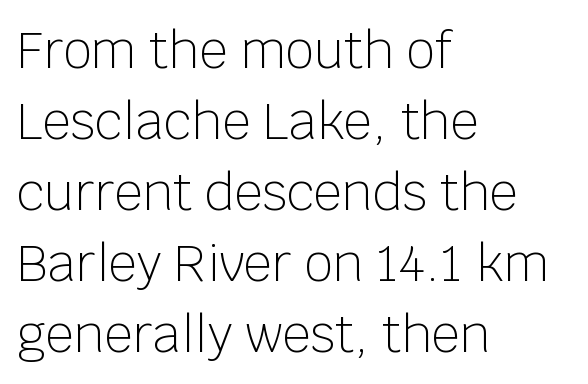
Q: Is the text bold? A: No.
Q: Is the text italic (slanted)? A: No, it is upright.
Q: Is the typeface a serif or a sans-serif typeface? A: Sans-serif.
Q: Is the text underlined? A: No.
Q: How is the paragraph aligned? A: Left-aligned.
Q: Is the spacing between letters normal or unusually wide? A: Normal.
Q: Is the spacing between lines tight, normal or loose? A: Normal.
Q: Width (condensed, normal, or wide)? A: Normal.
Q: Stroke contrast? A: Low.
Q: x-height? A: Large.
Q: Monospaced? A: No.
